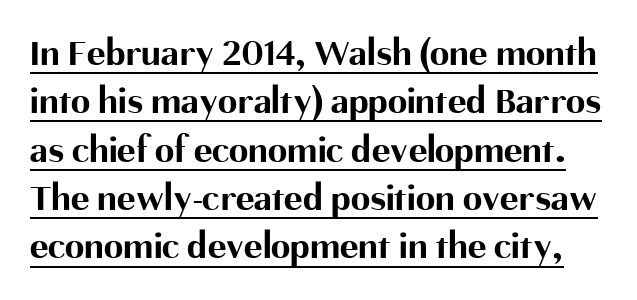
{"serif": "no", "italic": "no", "bold": "yes", "weight": "bold", "width": "normal", "stroke_contrast": "medium", "x_height": "medium", "monospaced": "no", "underline": "yes", "line_spacing_ratio": 1.24, "letter_spacing": "normal", "letter_spacing_em": 0.0, "glyph_px": 39}
